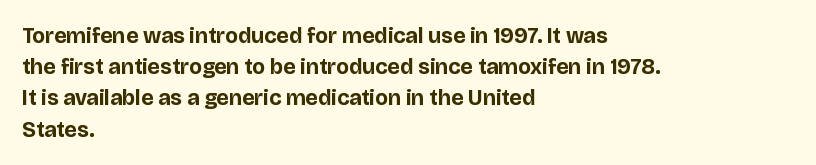
In CSS terms this would be text-align: left. Baseline-to-baseline distance is the conventional proportion of letter height. Notice how the stems are strictly vertical — no italics here. The space beneath each line is pristine and unruled. Spacing between characters is what you'd get straight out of the box. The passage shown is emphatically bold.
